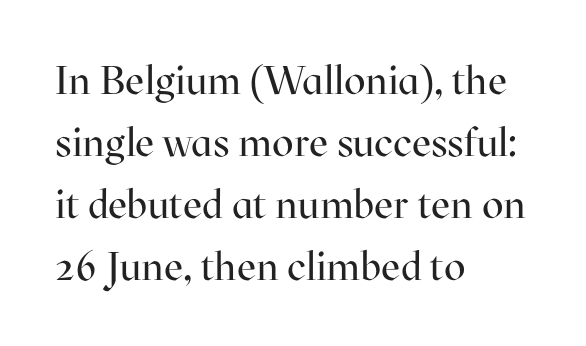
Q: Is the text bold? A: No.
Q: Is the text italic (slanted)? A: No, it is upright.
Q: Is the typeface a serif or a sans-serif typeface? A: Serif.
Q: Is the text underlined? A: No.
Q: How is the paragraph aligned? A: Left-aligned.
Q: Is the spacing between letters normal or unusually wide? A: Normal.
Q: Is the spacing between lines tight, normal or loose? A: Normal.
Q: Width (condensed, normal, or wide)? A: Normal.
Q: Stroke contrast? A: High.
Q: x-height? A: Medium.
Q: Monospaced? A: No.
